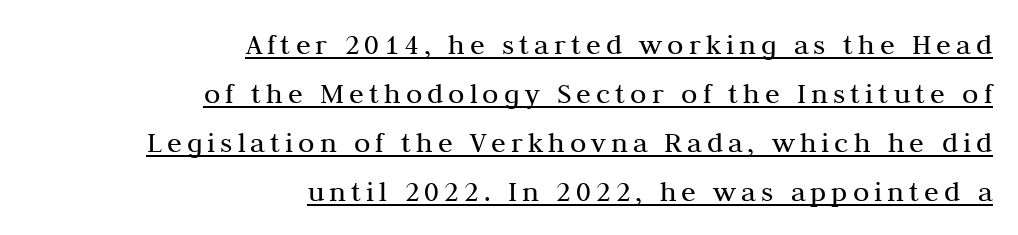
Q: Is the text bold? A: No.
Q: Is the text italic (slanted)? A: No, it is upright.
Q: Is the typeface a serif or a sans-serif typeface? A: Serif.
Q: Is the text underlined? A: Yes.
Q: How is the paragraph aligned? A: Right-aligned.
Q: Is the spacing between lines tight, normal or loose? A: Normal.
Q: Width (condensed, normal, or wide)? A: Normal.
Q: Stroke contrast? A: Medium.
Q: x-height? A: Medium.
Q: Monospaced? A: No.
